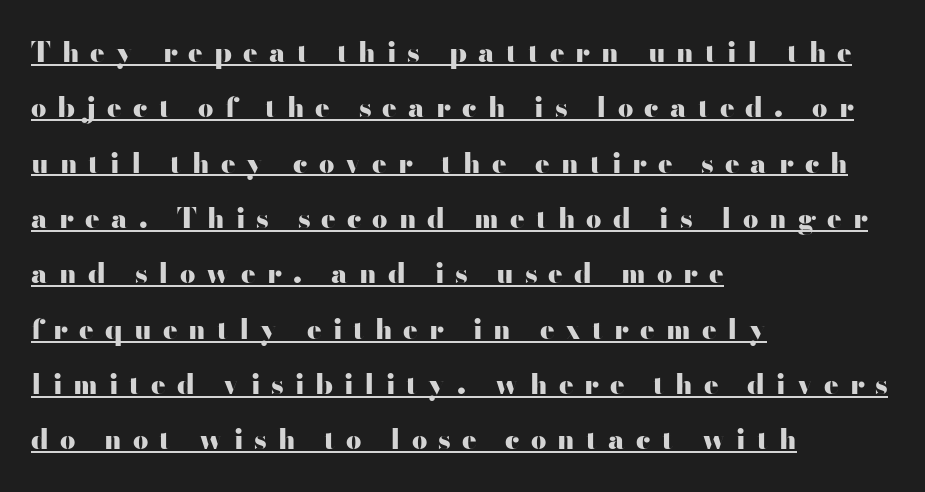
Set as a true bold cut, around the 700 mark. Honestly, the letter spacing is so wide it's the main thing you notice. The sample's only ornament is a line tracing under the words. When letters stand straight like this, we call the style roman or upright. Every row of glyphs begins at an identical x-position on the left.
